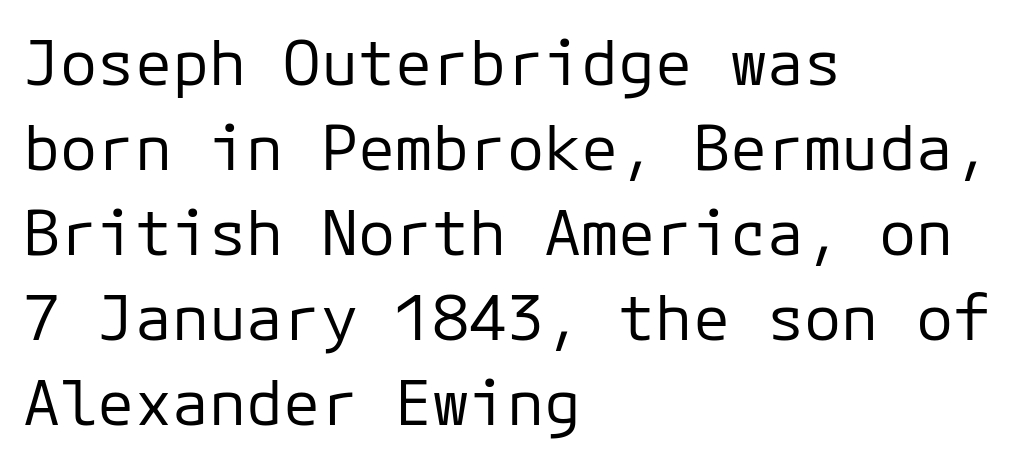
{"serif": "no", "italic": "no", "bold": "no", "weight": "regular", "width": "normal", "stroke_contrast": "low", "x_height": "medium", "monospaced": "yes", "underline": "no", "align": "left", "line_spacing": "normal", "line_spacing_ratio": 1.37, "letter_spacing": "normal", "letter_spacing_em": 0.0, "glyph_px": 62}
